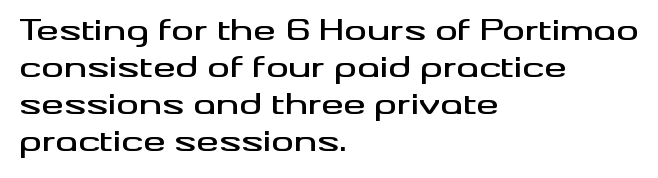
Q: Is the text italic (slanted)? A: No, it is upright.
Q: Is the typeface a serif or a sans-serif typeface? A: Sans-serif.
Q: Is the text underlined? A: No.
Q: How is the paragraph aligned? A: Left-aligned.
Q: Is the spacing between letters normal or unusually wide? A: Normal.
Q: Is the spacing between lines tight, normal or loose? A: Normal.
Q: Width (condensed, normal, or wide)? A: Wide.
Q: Stroke contrast? A: Medium.
Q: x-height? A: Small.
Q: Monospaced? A: No.
